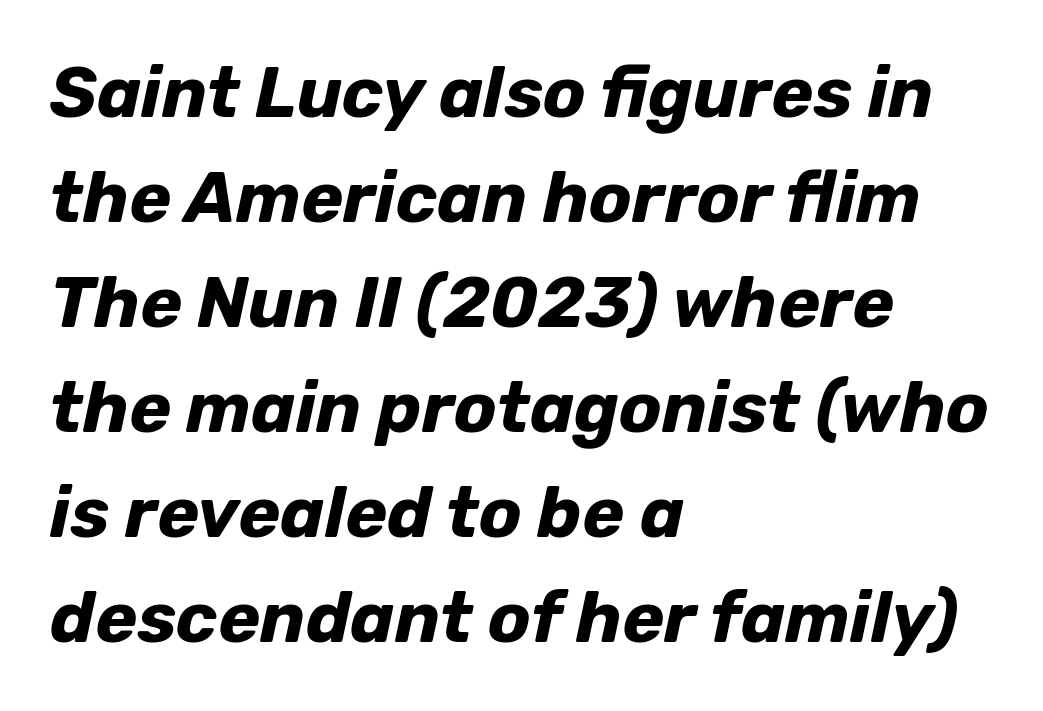
{"italic": "yes", "lean": "right", "slant_degrees": 12, "bold": "yes", "weight": "bold", "width": "normal", "stroke_contrast": "low", "x_height": "medium", "monospaced": "no", "underline": "no", "align": "left", "line_spacing": "normal", "line_spacing_ratio": 1.48, "letter_spacing": "normal", "letter_spacing_em": 0.0, "glyph_px": 71}
